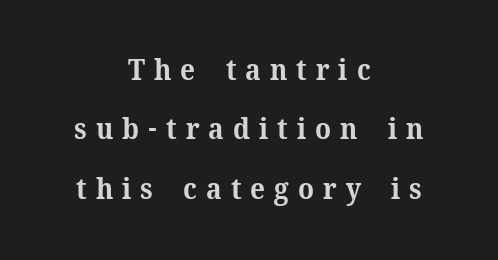
Q: Is the text bold? A: Yes.
Q: Is the text italic (slanted)? A: No, it is upright.
Q: Is the typeface a serif or a sans-serif typeface? A: Serif.
Q: Is the text underlined? A: No.
Q: How is the paragraph aligned? A: Centered.
Q: Is the spacing between letters normal or unusually wide? A: Unusually wide.
Q: Is the spacing between lines tight, normal or loose? A: Loose.
Q: Width (condensed, normal, or wide)? A: Normal.
Q: Stroke contrast? A: Medium.
Q: x-height? A: Medium.
Q: Monospaced? A: No.
